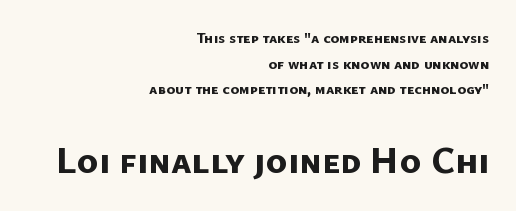
The text block is weighted toward the right margin, trailing off unevenly leftward. The passage shown begins with its smaller block and ends with its larger one. Regarding serifs, this sample does without them. Heft: maximum for text — a bold. No extra tracking has been applied to these lines. The letters advance in unequal steps, a hallmark of proportional type.
